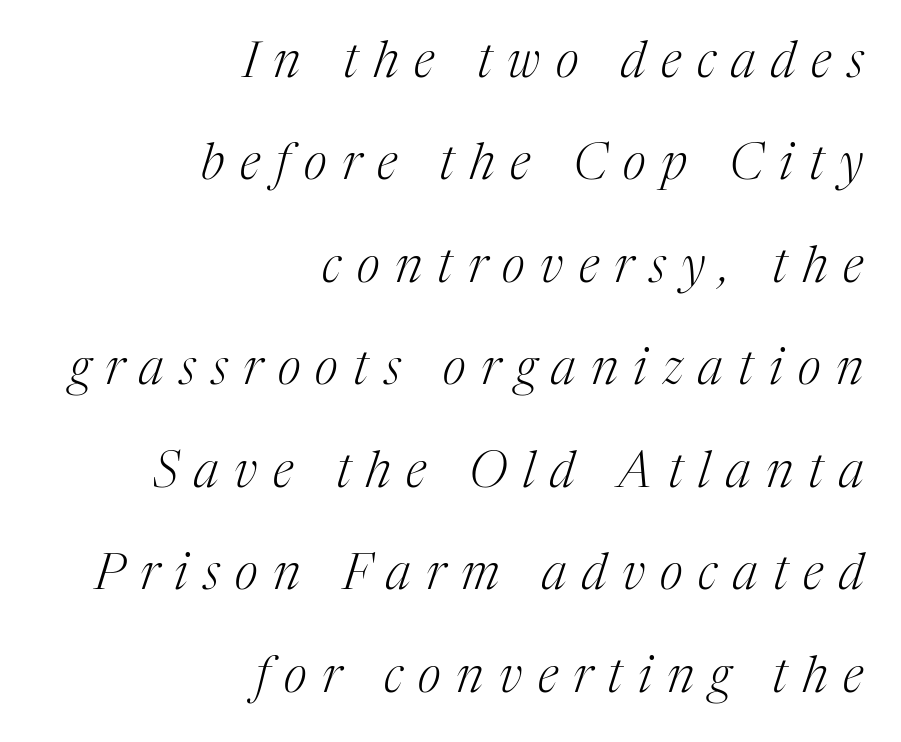
Q: Is the text bold? A: No.
Q: Is the text italic (slanted)? A: Yes, it leans right by about 17 degrees.
Q: Is the typeface a serif or a sans-serif typeface? A: Serif.
Q: Is the text underlined? A: No.
Q: How is the paragraph aligned? A: Right-aligned.
Q: Is the spacing between letters normal or unusually wide? A: Unusually wide.
Q: Is the spacing between lines tight, normal or loose? A: Loose.
Q: Width (condensed, normal, or wide)? A: Normal.
Q: Stroke contrast? A: Medium.
Q: x-height? A: Medium.
Q: Monospaced? A: No.
